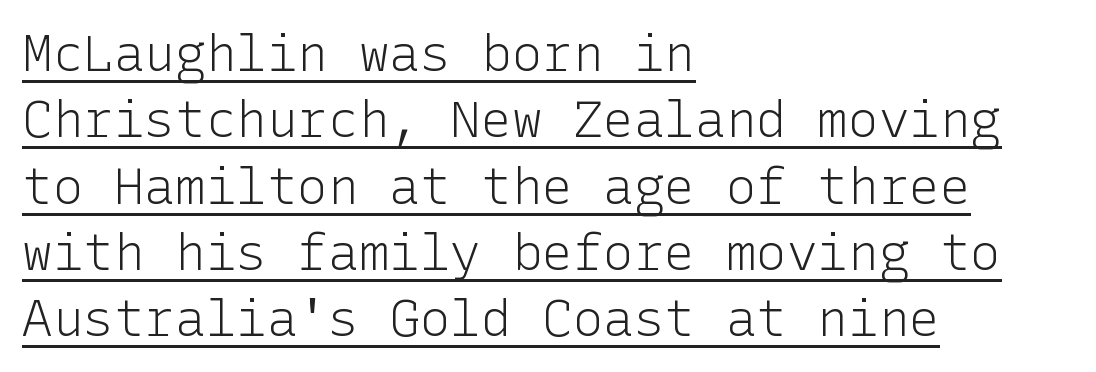
The image shows 51 px light sans-serif type, upright; set left-aligned, normal line spacing (1.3x), normal letter spacing, underlined; low stroke contrast and a medium x-height.
